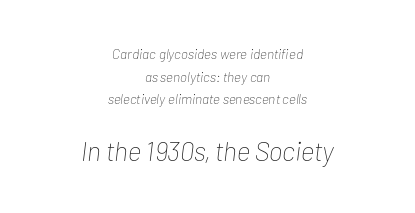
The letters in the lower block stand taller than those in the block above. Think standard paragraph weight, or any step lighter than that. The face used here is rendered with its standard letterfit. Each line is balanced around a shared central axis. Compared with typical paragraphs, the rows here are spaced about the same.
